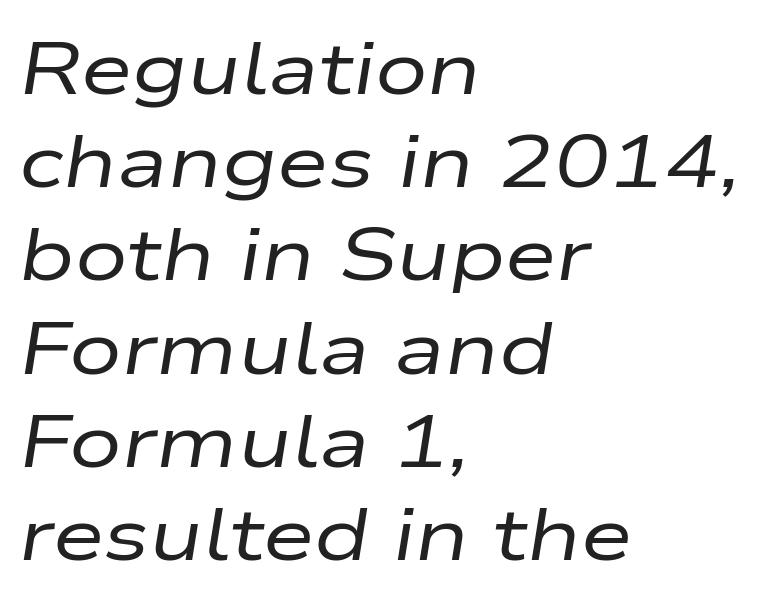
The image shows 74 px regular-weight, wide type, italic (leaning right); set left-aligned, normal line spacing (1.26x), normal letter spacing, not underlined; low stroke contrast and a medium x-height.
